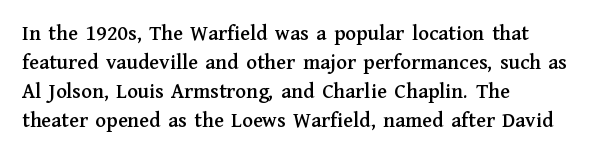
{"italic": "no", "underline": "no", "align": "left", "line_spacing": "normal", "line_spacing_ratio": 1.32, "letter_spacing": "normal", "letter_spacing_em": 0.0, "glyph_px": 22}
